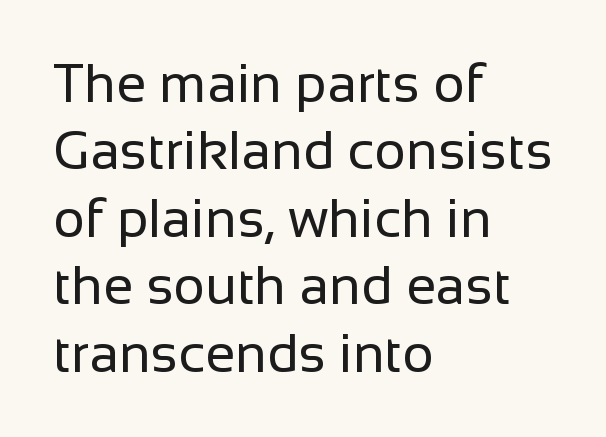
Q: Is the text bold? A: No.
Q: Is the text italic (slanted)? A: No, it is upright.
Q: Is the typeface a serif or a sans-serif typeface? A: Sans-serif.
Q: Is the text underlined? A: No.
Q: How is the paragraph aligned? A: Left-aligned.
Q: Is the spacing between letters normal or unusually wide? A: Normal.
Q: Is the spacing between lines tight, normal or loose? A: Normal.
Q: Width (condensed, normal, or wide)? A: Normal.
Q: Stroke contrast? A: Low.
Q: x-height? A: Medium.
Q: Monospaced? A: No.
